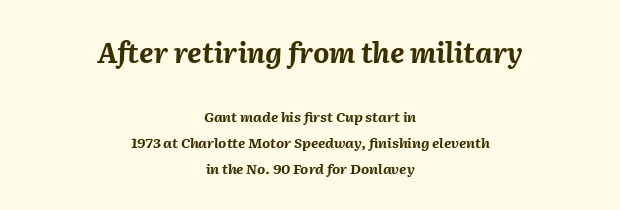
Q: Is the text bold? A: Yes.
Q: Is the text italic (slanted)? A: Yes, it leans right by about 2 degrees.
Q: Is the text underlined? A: No.
Q: How is the paragraph aligned? A: Centered.
Q: Is the spacing between letters normal or unusually wide? A: Normal.
Q: Which block of text is set in a larger size, the first (top) or the second (bottom)? A: The first (top) one.
Q: Width (condensed, normal, or wide)? A: Normal.
Q: Stroke contrast? A: Medium.
Q: x-height? A: Medium.
Q: Monospaced? A: No.
